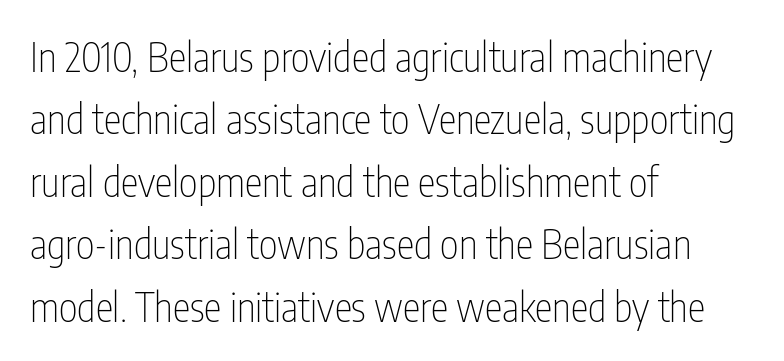
The image shows 40 px thin, condensed sans-serif type, upright; set left-aligned, normal line spacing (1.56x), normal letter spacing, not underlined; low stroke contrast and a medium x-height.
